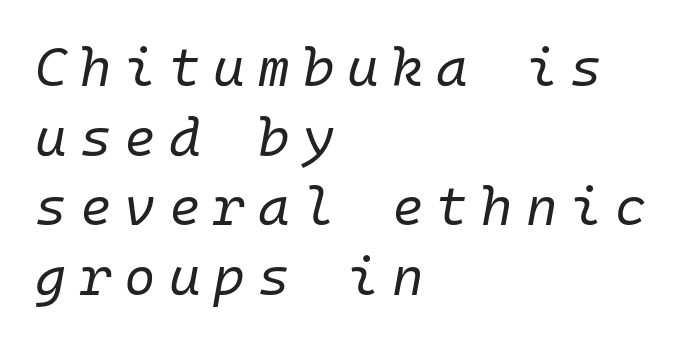
{"italic": "yes", "lean": "right", "slant_degrees": 10, "bold": "no", "weight": "regular", "width": "normal", "stroke_contrast": "low", "x_height": "medium", "monospaced": "yes", "underline": "no", "align": "left", "line_spacing": "normal", "line_spacing_ratio": 1.29, "letter_spacing": "wide", "letter_spacing_em": 0.24, "glyph_px": 54}
